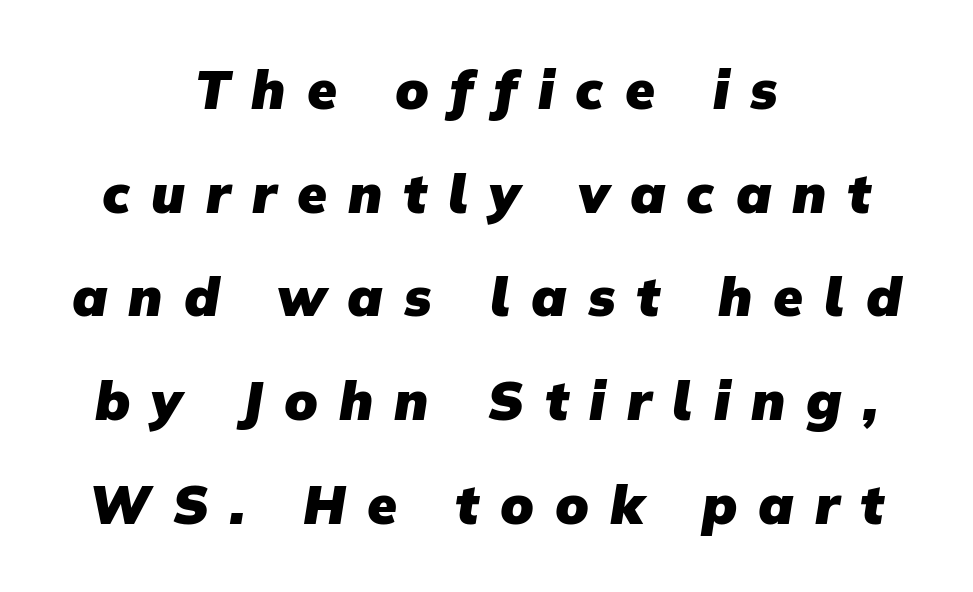
{"serif": "no", "bold": "yes", "weight": "heavy", "width": "normal", "stroke_contrast": "low", "x_height": "medium", "monospaced": "no", "underline": "no", "align": "center", "line_spacing": "loose", "line_spacing_ratio": 1.92, "letter_spacing": "wide", "letter_spacing_em": 0.39, "glyph_px": 54}
